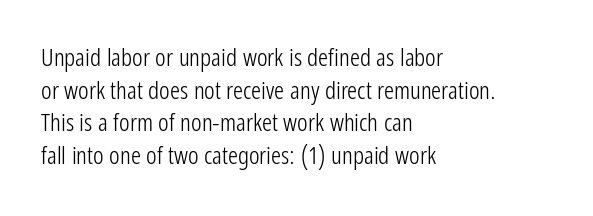
The image shows 25 px text type, upright; set left-aligned, normal line spacing (1.31x), normal letter spacing, not underlined.
